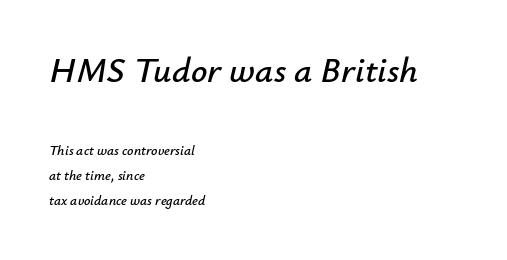
Q: Is the text italic (slanted)? A: Yes, it leans right by about 12 degrees.
Q: Is the text underlined? A: No.
Q: How is the paragraph aligned? A: Left-aligned.
Q: Is the spacing between letters normal or unusually wide? A: Normal.
Q: Which block of text is set in a larger size, the first (top) or the second (bottom)? A: The first (top) one.
Q: Width (condensed, normal, or wide)? A: Normal.
Q: Stroke contrast? A: Low.
Q: x-height? A: Small.
Q: Monospaced? A: No.
